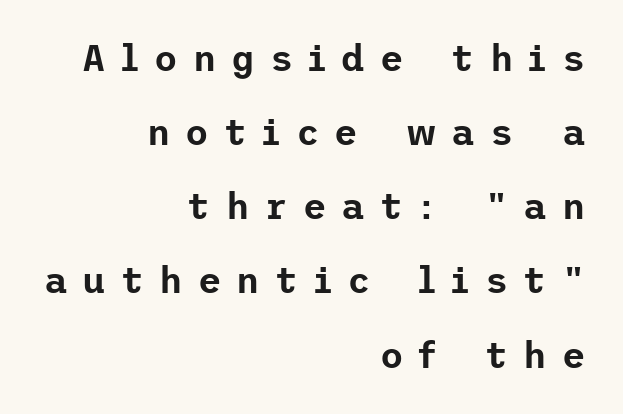
The passage shown is not underscored anywhere. Typographically, this falls in the sans-serif category. Nope, not italic — everything's standing straight. These lines stack with their right ends in a neat column.
